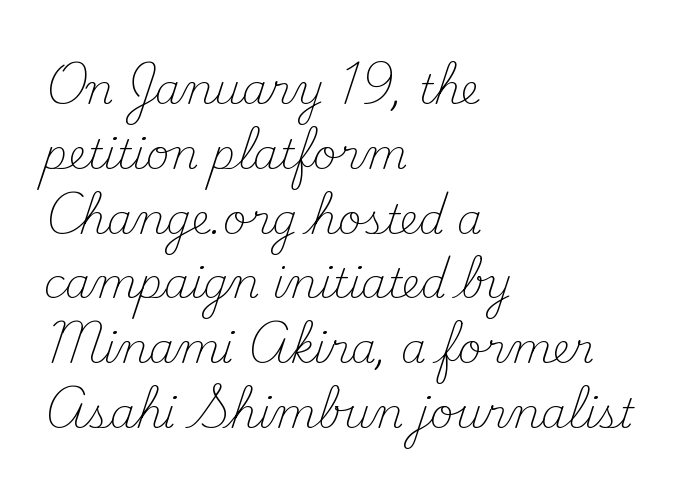
{"serif": "yes", "bold": "no", "weight": "light", "width": "normal", "stroke_contrast": "medium", "x_height": "small", "monospaced": "no", "underline": "no", "align": "left", "line_spacing": "normal", "line_spacing_ratio": 1.58, "letter_spacing": "normal", "letter_spacing_em": 0.0, "glyph_px": 41}
